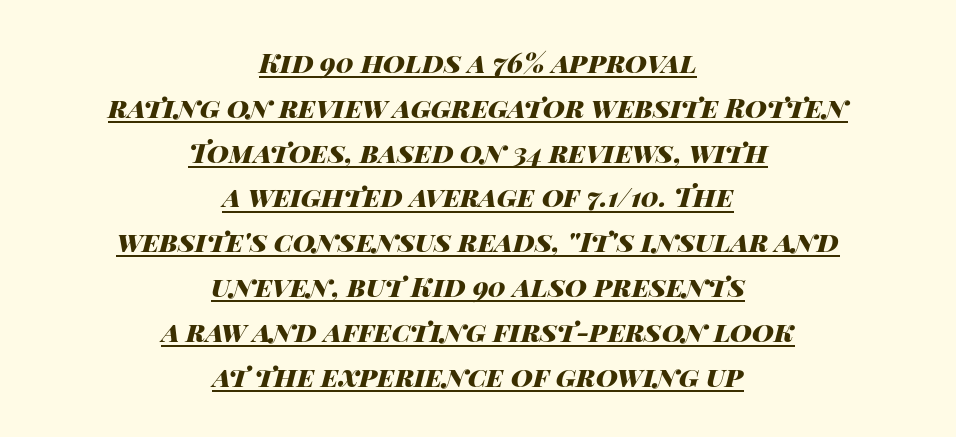
Q: Is the text bold? A: Yes.
Q: Is the text italic (slanted)? A: Yes, it leans right by about 14 degrees.
Q: Is the text underlined? A: Yes.
Q: How is the paragraph aligned? A: Centered.
Q: Is the spacing between letters normal or unusually wide? A: Normal.
Q: Is the spacing between lines tight, normal or loose? A: Normal.
